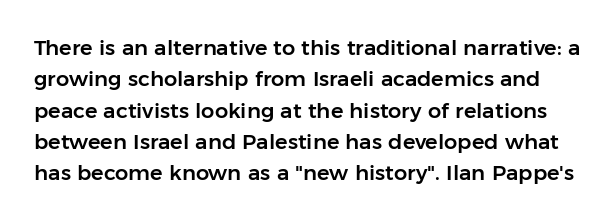
Q: Is the text italic (slanted)? A: No, it is upright.
Q: Is the text underlined? A: No.
Q: Is the spacing between letters normal or unusually wide? A: Normal.
Q: Is the spacing between lines tight, normal or loose? A: Normal.
